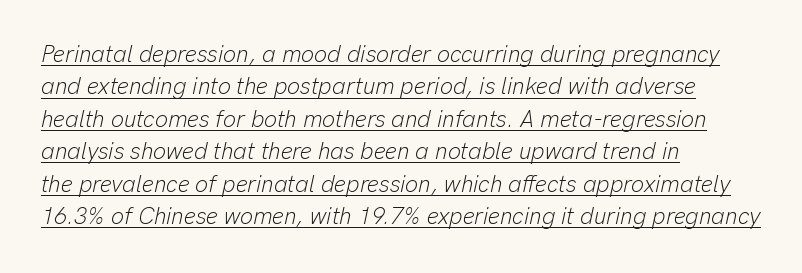
The image shows 23 px text type, italic (leaning right); set left-aligned, normal line spacing (1.41x), normal letter spacing, underlined.
